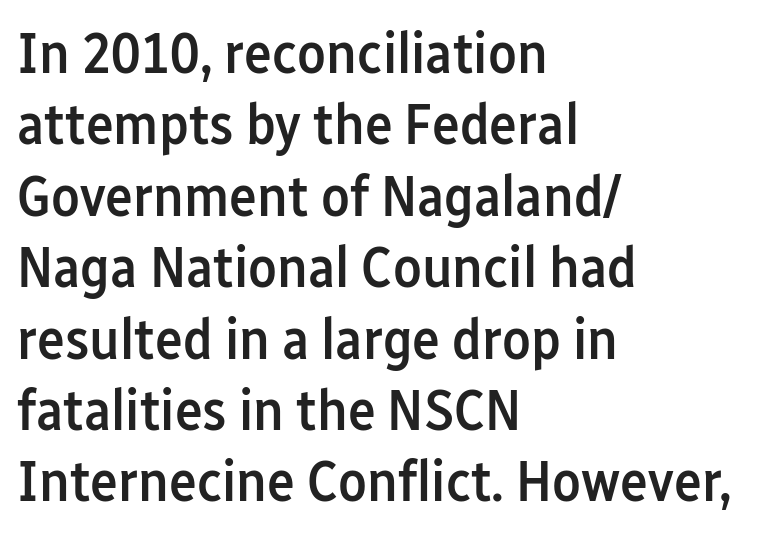
You could call the tracking neutral — neither tight nor loose. On the weight axis this lands at semibold, roughly 600. Bare-footed words on every line. Italic: no, the glyphs are upright roman. A typesetter would label this face a sans.
